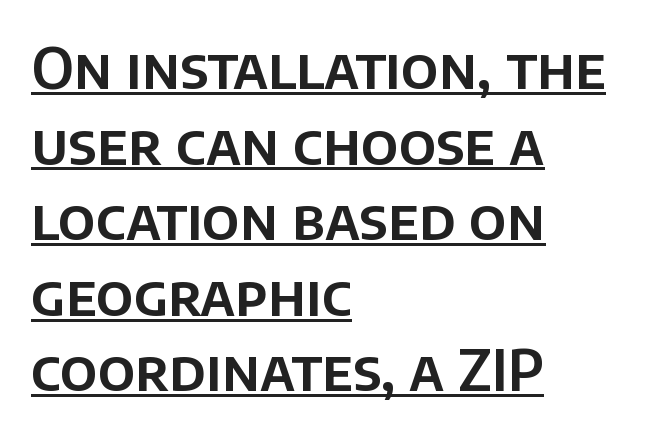
Here the glyphs are tracked normally, forming tight word shapes. The axis of the letterforms is exactly vertical. Vertically, the passage feels balanced, rows spaced as you'd expect. Think of a printed novel: that variable character pitch is what you see here. Are there feet on the stems? There aren't — it's a sans.
